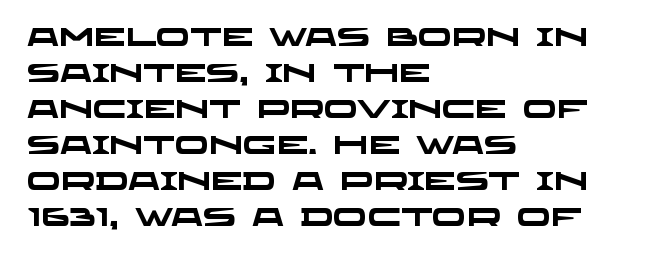
The image shows 25 px bold type; set left-aligned, normal line spacing (1.44x), normal letter spacing, not underlined.
